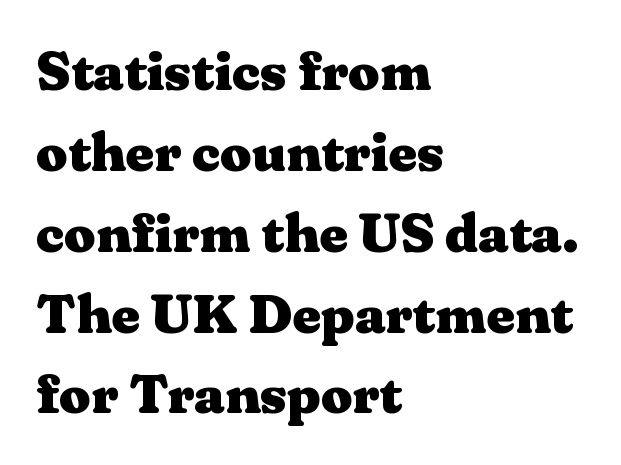
{"serif": "yes", "italic": "no", "bold": "yes", "weight": "heavy", "width": "wide", "stroke_contrast": "medium", "x_height": "medium", "monospaced": "no", "underline": "no", "align": "left", "line_spacing": "normal", "line_spacing_ratio": 1.47, "letter_spacing": "normal", "letter_spacing_em": 0.0, "glyph_px": 55}
